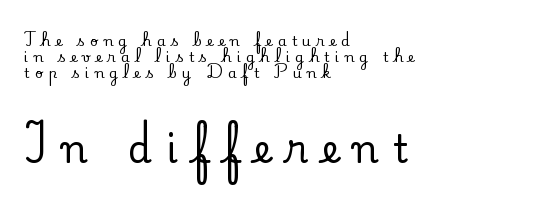
Q: Is the text italic (slanted)? A: No, it is upright.
Q: Is the typeface a serif or a sans-serif typeface? A: Serif.
Q: Is the text underlined? A: No.
Q: How is the paragraph aligned? A: Left-aligned.
Q: Is the spacing between letters normal or unusually wide? A: Unusually wide.
Q: Which block of text is set in a larger size, the first (top) or the second (bottom)? A: The second (bottom) one.
Q: Width (condensed, normal, or wide)? A: Normal.
Q: Stroke contrast? A: Low.
Q: x-height? A: Small.
Q: Monospaced? A: No.
